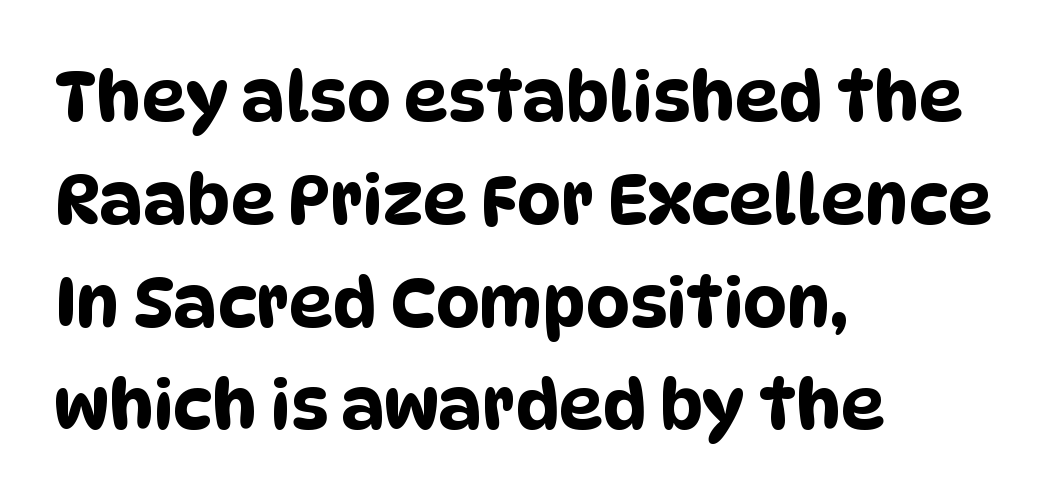
The image shows 69 px condensed sans-serif type; set left-aligned, normal line spacing (1.49x), normal letter spacing, not underlined; low stroke contrast and a large x-height.
